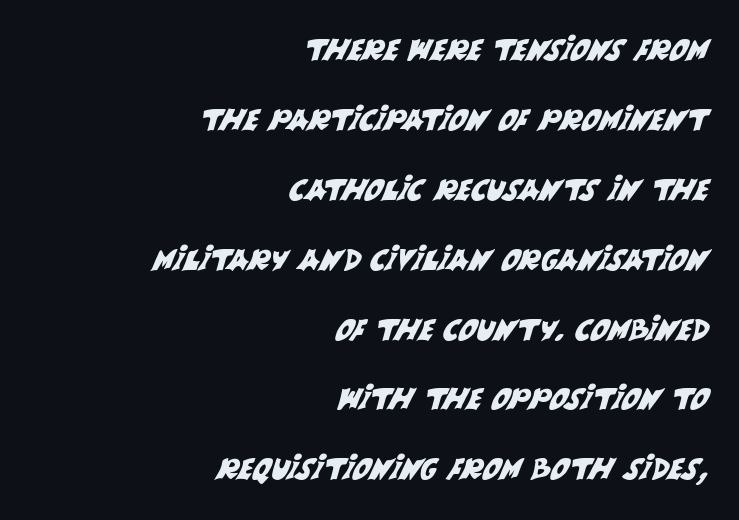
Q: Is the typeface a serif or a sans-serif typeface? A: Sans-serif.
Q: Is the text underlined? A: No.
Q: How is the paragraph aligned? A: Right-aligned.
Q: Is the spacing between letters normal or unusually wide? A: Normal.
Q: Is the spacing between lines tight, normal or loose? A: Loose.
Q: Width (condensed, normal, or wide)? A: Normal.
Q: Stroke contrast? A: Medium.
Q: x-height? A: Large.
Q: Monospaced? A: No.
